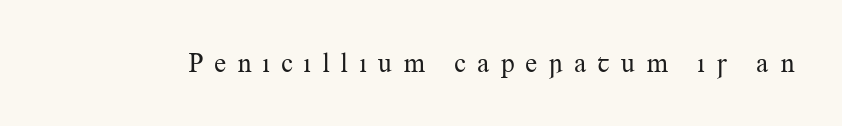
The words here are not underlined. How are the letters spaced? Widely, with obvious added tracking. On a weight scale, this lands at 450 or below. Italic? Not at all — the glyphs are vertical.
